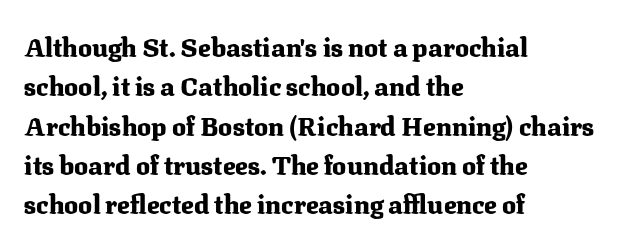
Q: Is the text bold? A: Yes.
Q: Is the text italic (slanted)? A: No, it is upright.
Q: Is the text underlined? A: No.
Q: How is the paragraph aligned? A: Left-aligned.
Q: Is the spacing between letters normal or unusually wide? A: Normal.
Q: Is the spacing between lines tight, normal or loose? A: Normal.
